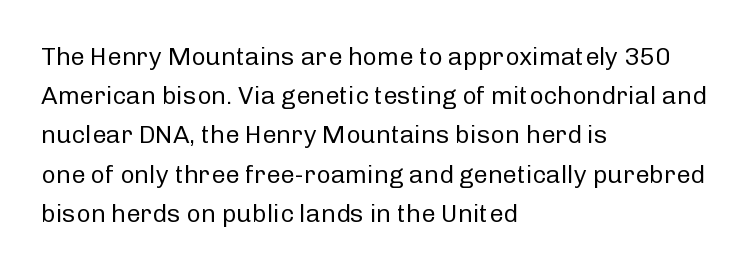
The image shows 25 px text type, upright; set left-aligned, normal line spacing (1.57x), normal letter spacing, not underlined.
